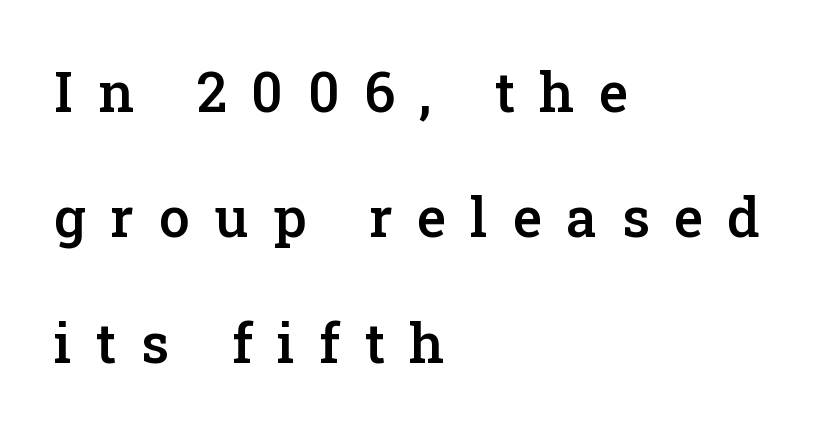
The image shows 55 px semibold serif type, upright; set left-aligned, loose line spacing (2.28x), unusually wide letter spacing (+0.45 em), not underlined; low stroke contrast and a medium x-height.
